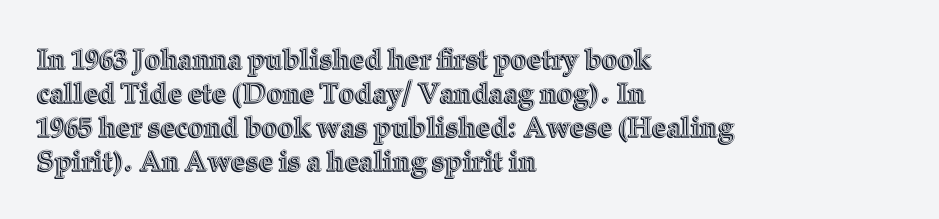
Q: Is the text italic (slanted)? A: No, it is upright.
Q: Is the text underlined? A: No.
Q: How is the paragraph aligned? A: Left-aligned.
Q: Is the spacing between letters normal or unusually wide? A: Normal.
Q: Width (condensed, normal, or wide)? A: Normal.
Q: x-height? A: Medium.
Q: Monospaced? A: No.
